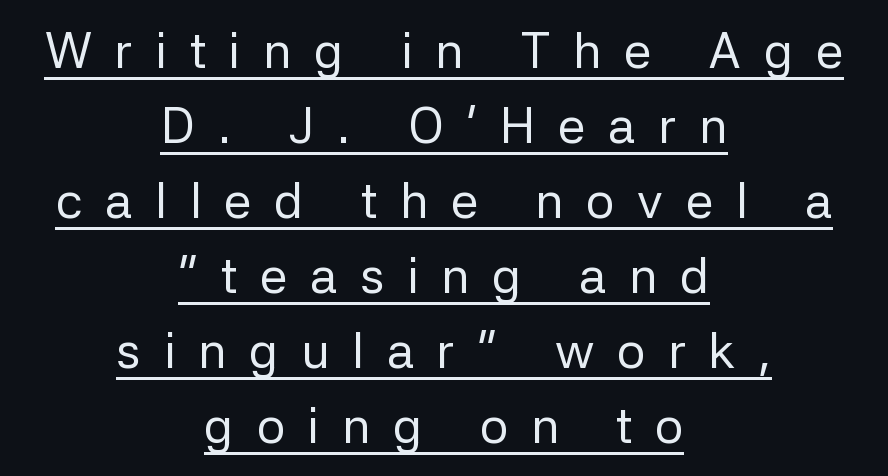
{"serif": "no", "italic": "no", "bold": "no", "weight": "regular", "width": "normal", "stroke_contrast": "low", "x_height": "medium", "monospaced": "no", "underline": "yes", "align": "center", "line_spacing": "normal", "line_spacing_ratio": 1.5, "letter_spacing": "wide", "letter_spacing_em": 0.45, "glyph_px": 50}
